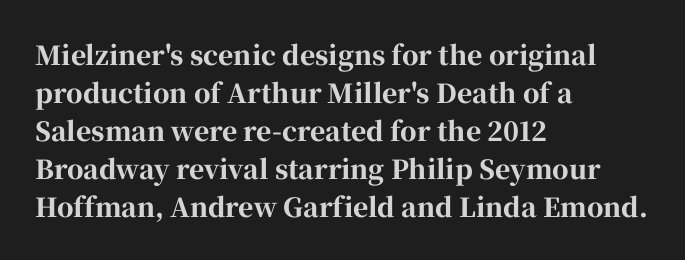
{"italic": "no", "bold": "yes", "underline": "no", "align": "left", "line_spacing": "normal", "line_spacing_ratio": 1.46, "letter_spacing": "normal", "letter_spacing_em": 0.0, "glyph_px": 26}
